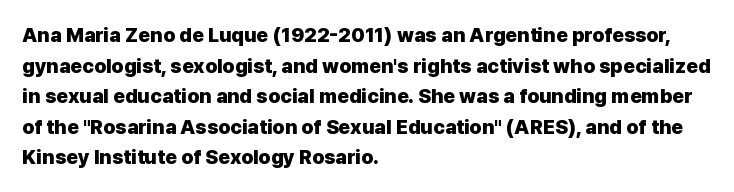
Q: Is the text bold? A: Yes.
Q: Is the text italic (slanted)? A: No, it is upright.
Q: Is the text underlined? A: No.
Q: How is the paragraph aligned? A: Left-aligned.
Q: Is the spacing between letters normal or unusually wide? A: Normal.
Q: Is the spacing between lines tight, normal or loose? A: Normal.
